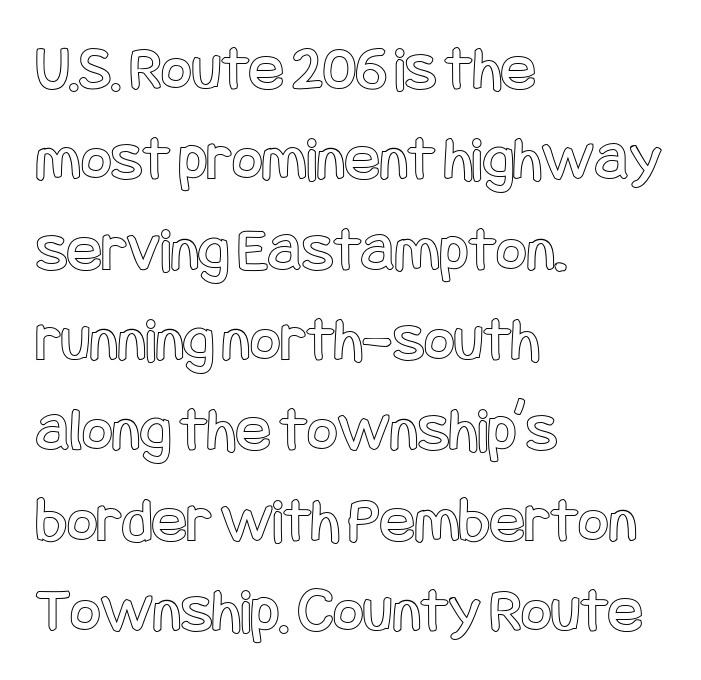
The image shows 65 px condensed type, upright; set left-aligned, normal line spacing (1.39x), normal letter spacing, not underlined; a large x-height.
